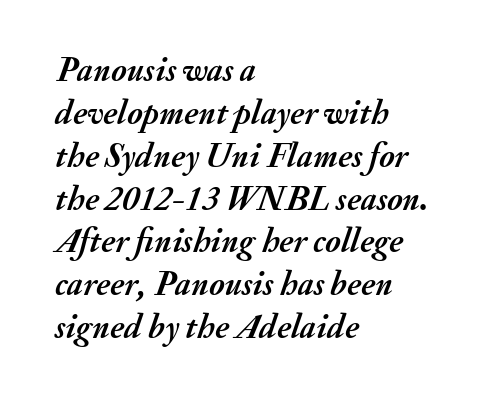
Compared with ordinary roman type, these characters are visibly tilted. Reading down the block, your eye returns to a fixed left position each line. If you measured baseline to baseline, you'd find a middling distance. Nothing unusual about the tracking: characters are spaced as the font intends. Bare-footed words on every line.
